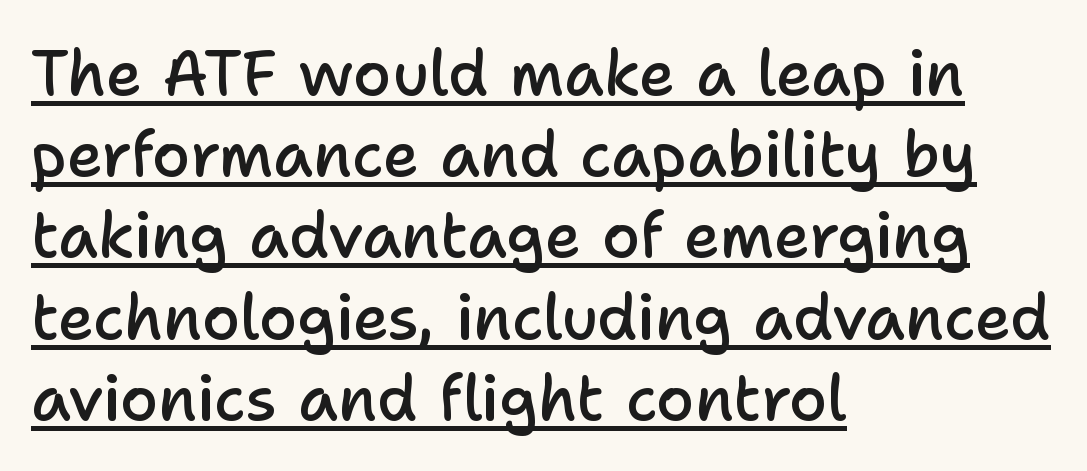
{"serif": "no", "italic": "no", "bold": "semi", "weight": "semibold", "width": "normal", "stroke_contrast": "low", "x_height": "medium", "monospaced": "no", "underline": "yes", "align": "left", "line_spacing": "normal", "line_spacing_ratio": 1.31, "letter_spacing": "normal", "letter_spacing_em": 0.0, "glyph_px": 62}
